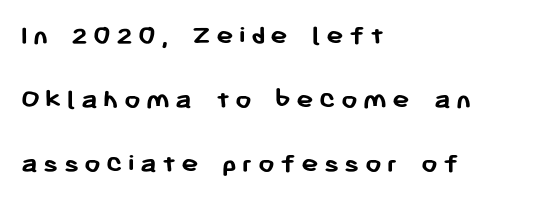
The image shows 29 px semibold sans-serif type, upright; set left-aligned, loose line spacing (2.21x), not underlined; low stroke contrast and a medium x-height.
